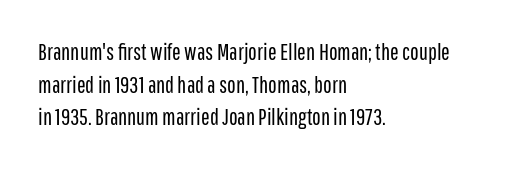
The image shows 23 px text type, upright; set left-aligned, normal line spacing (1.42x), normal letter spacing, not underlined.
